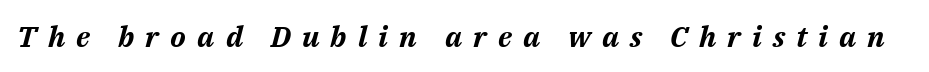
{"italic": "yes", "lean": "right", "slant_degrees": 14, "bold": "yes", "weight": "bold", "width": "normal", "stroke_contrast": "medium", "x_height": "medium", "monospaced": "no", "underline": "no", "letter_spacing": "wide", "letter_spacing_em": 0.38, "glyph_px": 29}
